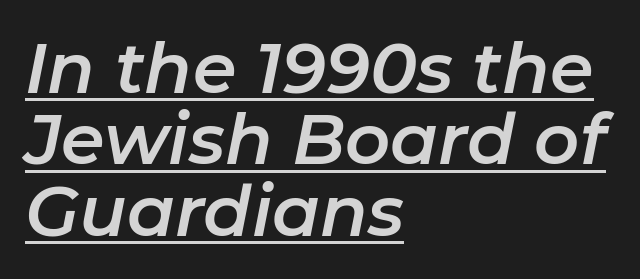
The lettering tilts uniformly, giving the passage an italic look. Tracking here is standard; glyphs follow each other at the usual distance. Where is the straight margin? On the left. Is this a fixed-width face? No — the glyphs have proportional, varying widths. Successive baselines arrive quickly, one right under another. Honestly, the underline is the first thing you notice here.
